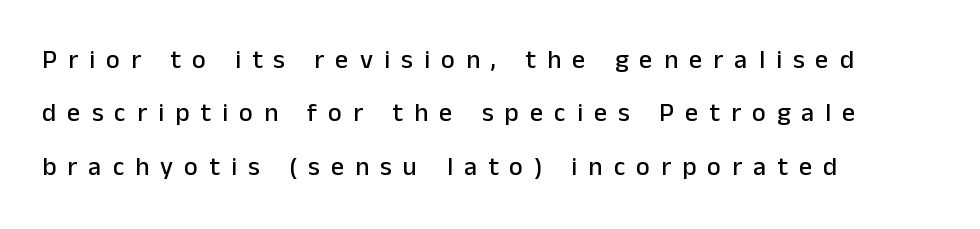
{"italic": "no", "underline": "no", "align": "left", "line_spacing": "loose", "line_spacing_ratio": 2.05, "letter_spacing": "wide", "letter_spacing_em": 0.43, "glyph_px": 26}
